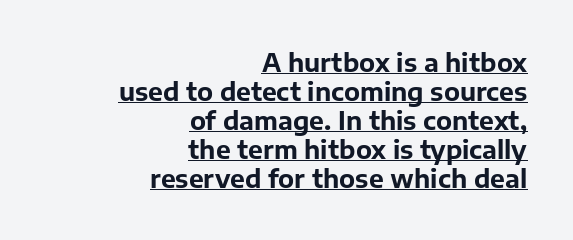
{"italic": "no", "bold": "yes", "underline": "yes", "align": "right", "line_spacing_ratio": 1.16, "letter_spacing": "normal", "letter_spacing_em": 0.0, "glyph_px": 25}
